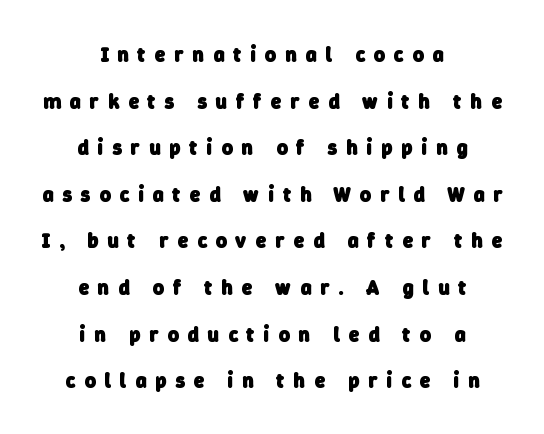
Q: Is the text bold? A: Yes.
Q: Is the text underlined? A: No.
Q: How is the paragraph aligned? A: Centered.
Q: Is the spacing between letters normal or unusually wide? A: Unusually wide.
Q: Is the spacing between lines tight, normal or loose? A: Loose.
